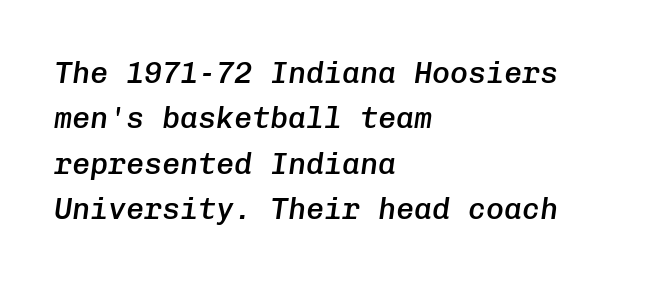
{"italic": "yes", "lean": "right", "slant_degrees": 8, "bold": "semi", "weight": "semibold", "width": "normal", "stroke_contrast": "low", "x_height": "medium", "monospaced": "yes", "underline": "no", "align": "left", "line_spacing": "normal", "line_spacing_ratio": 1.51, "letter_spacing": "normal", "letter_spacing_em": 0.0, "glyph_px": 30}
